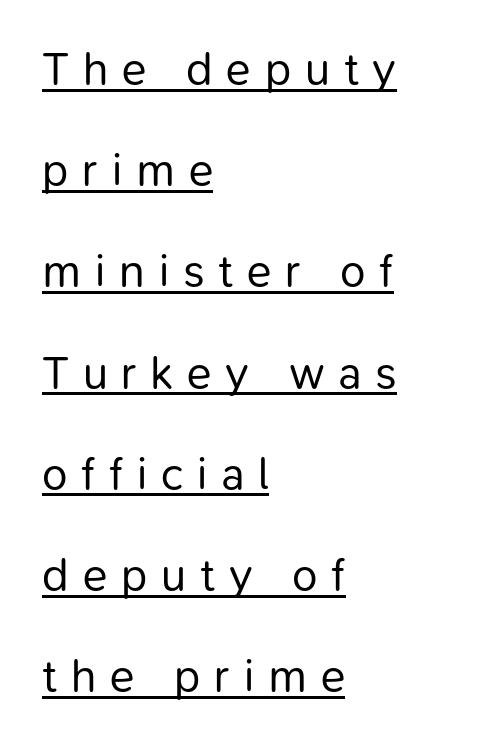
{"serif": "no", "italic": "no", "bold": "no", "weight": "regular", "width": "normal", "stroke_contrast": "low", "x_height": "medium", "monospaced": "no", "underline": "yes", "align": "left", "line_spacing": "loose", "line_spacing_ratio": 2.2, "letter_spacing": "wide", "letter_spacing_em": 0.3, "glyph_px": 46}
